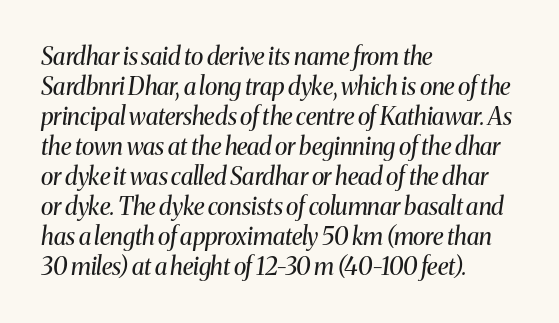
Q: Is the text bold? A: No.
Q: Is the text italic (slanted)? A: Yes, it leans right by about 8 degrees.
Q: Is the text underlined? A: No.
Q: How is the paragraph aligned? A: Left-aligned.
Q: Is the spacing between letters normal or unusually wide? A: Normal.
Q: Is the spacing between lines tight, normal or loose? A: Normal.
